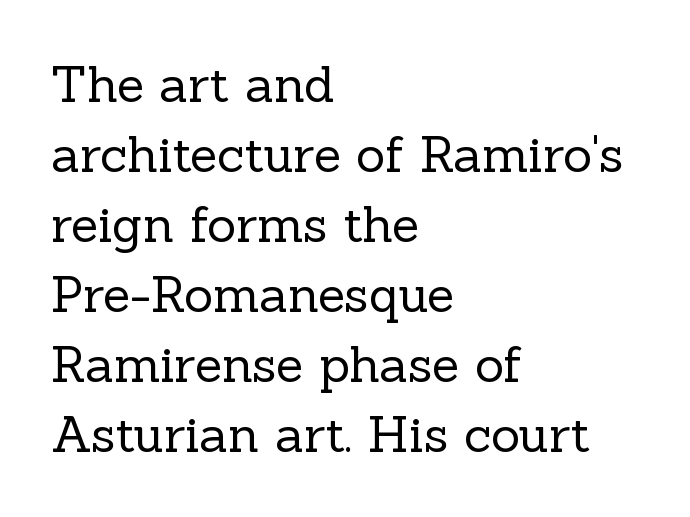
The gaps between neighbouring characters are ordinary and unremarkable. Which margin do the lines hug? The left one — the right edge is uneven. These glyphs show unthickened strokes, regular width or finer. What kind of face is this? One with serifs. The passage shown stacks its lines at a standard gap.
